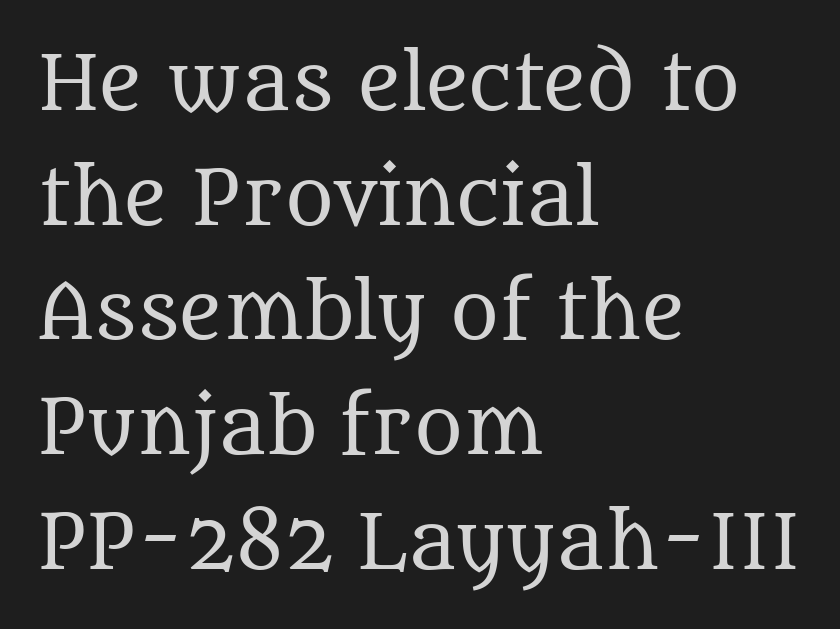
The image shows 74 px regular-weight serif type, upright; set left-aligned, normal line spacing (1.55x), normal letter spacing, not underlined; medium stroke contrast and a large x-height.
